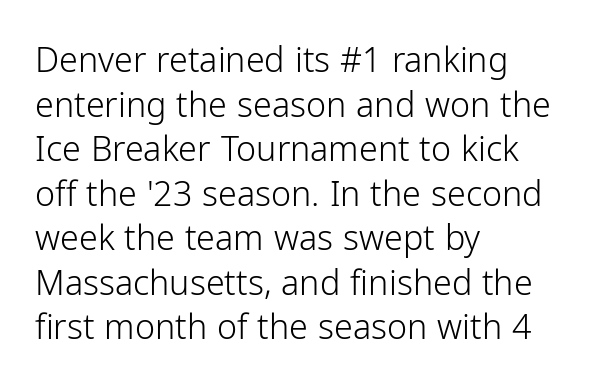
Honestly, there is no underline to notice here at all. A typesetter would label this face a sans. Honestly, the row spacing looks completely unremarkable. Think of a printed novel: that variable character pitch is what you see here. This rendering uses left alignment, leaving the right contour irregular. Counters stay open thanks to moderate or lighter strokes.
